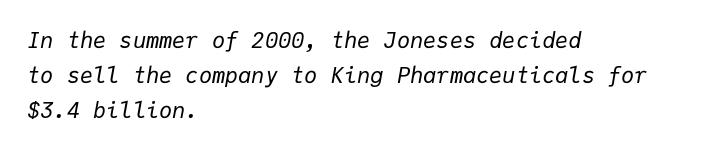
{"italic": "yes", "lean": "right", "slant_degrees": 9, "bold": "no", "underline": "no", "align": "left", "line_spacing": "normal", "line_spacing_ratio": 1.59, "letter_spacing": "normal", "letter_spacing_em": 0.0, "glyph_px": 22}
